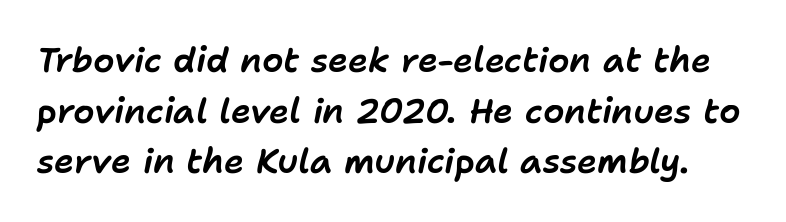
{"italic": "yes", "lean": "right", "slant_degrees": 11, "width": "normal", "stroke_contrast": "low", "x_height": "medium", "monospaced": "no", "underline": "no", "line_spacing": "normal", "line_spacing_ratio": 1.49, "letter_spacing": "normal", "letter_spacing_em": 0.0, "glyph_px": 34}
